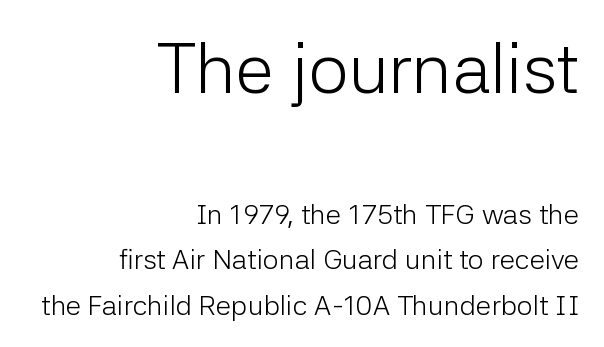
Q: Is the text bold? A: No.
Q: Is the text italic (slanted)? A: No, it is upright.
Q: Is the typeface a serif or a sans-serif typeface? A: Sans-serif.
Q: Is the text underlined? A: No.
Q: How is the paragraph aligned? A: Right-aligned.
Q: Is the spacing between letters normal or unusually wide? A: Normal.
Q: Is the spacing between lines tight, normal or loose? A: Normal.
Q: Which block of text is set in a larger size, the first (top) or the second (bottom)? A: The first (top) one.
Q: Width (condensed, normal, or wide)? A: Normal.
Q: Stroke contrast? A: Low.
Q: x-height? A: Medium.
Q: Monospaced? A: No.
